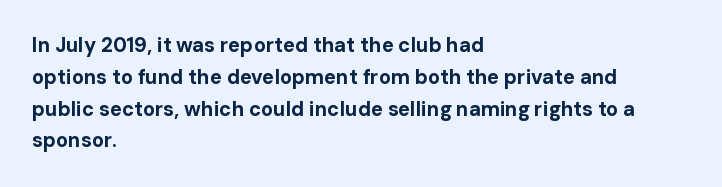
Q: Is the text bold? A: Yes.
Q: Is the text italic (slanted)? A: No, it is upright.
Q: Is the text underlined? A: No.
Q: How is the paragraph aligned? A: Left-aligned.
Q: Is the spacing between letters normal or unusually wide? A: Normal.
Q: Is the spacing between lines tight, normal or loose? A: Normal.
